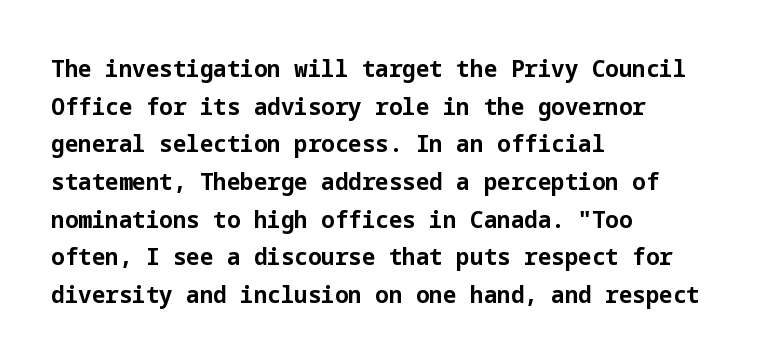
{"italic": "no", "bold": "yes", "underline": "no", "align": "left", "line_spacing": "normal", "line_spacing_ratio": 1.57, "letter_spacing": "normal", "letter_spacing_em": 0.0, "glyph_px": 24}
